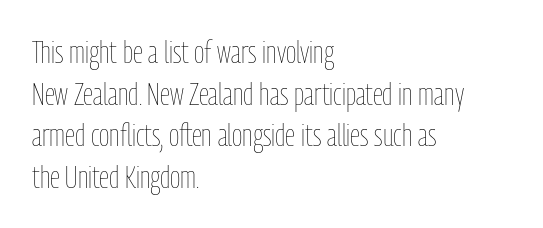
Observe the ordinary spacing: letters are neighbours, not strangers. Here the designer chose a conventional face with non-uniform glyph widths. Check under the words: just untouched page. Interline gaps are of average width in this sample.
